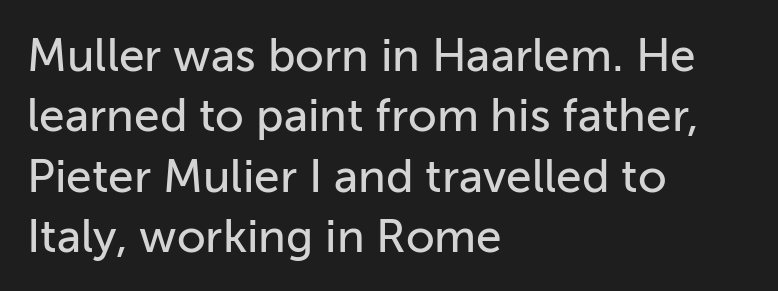
Quick note: underline off. One glance says typical: line gaps are just what's usual. Is the letter spacing exaggerated? No — it looks like the ordinary default. Which margin do the lines hug? The left one — the right edge is uneven. Every character sits straight up, as roman type does.
